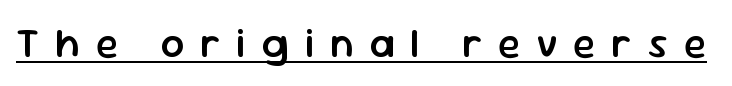
{"serif": "no", "italic": "no", "bold": "semi", "weight": "semibold", "width": "normal", "stroke_contrast": "low", "x_height": "medium", "monospaced": "no", "underline": "yes", "letter_spacing": "wide", "letter_spacing_em": 0.39, "glyph_px": 41}
